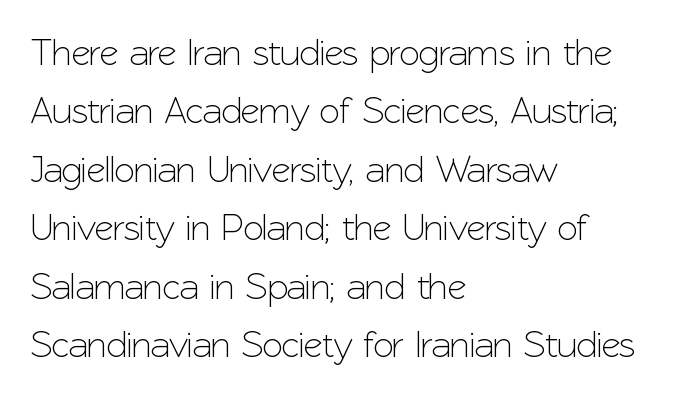
The image shows 37 px sans-serif type, upright; set left-aligned, normal line spacing (1.58x), normal letter spacing, not underlined; low stroke contrast and a medium x-height.
